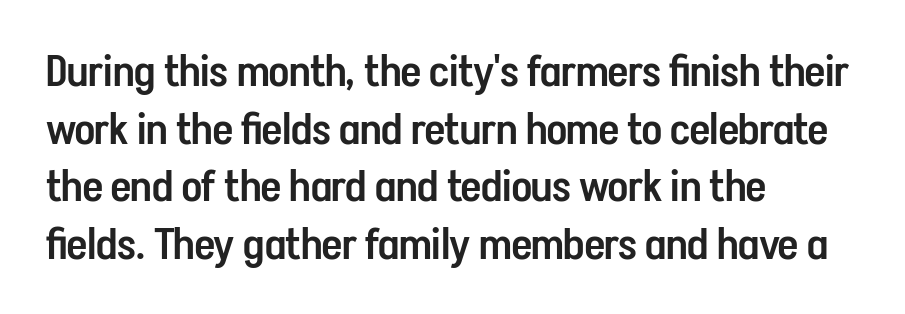
Q: Is the text bold? A: Semi-bold.
Q: Is the text italic (slanted)? A: No, it is upright.
Q: Is the typeface a serif or a sans-serif typeface? A: Sans-serif.
Q: Is the text underlined? A: No.
Q: How is the paragraph aligned? A: Left-aligned.
Q: Is the spacing between letters normal or unusually wide? A: Normal.
Q: Is the spacing between lines tight, normal or loose? A: Normal.
Q: Width (condensed, normal, or wide)? A: Condensed.
Q: Stroke contrast? A: Low.
Q: x-height? A: Medium.
Q: Monospaced? A: No.
